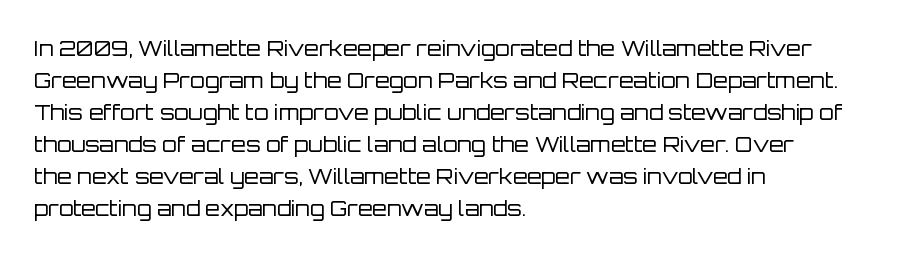
Q: Is the text bold? A: No.
Q: Is the text italic (slanted)? A: No, it is upright.
Q: Is the text underlined? A: No.
Q: How is the paragraph aligned? A: Left-aligned.
Q: Is the spacing between letters normal or unusually wide? A: Normal.
Q: Is the spacing between lines tight, normal or loose? A: Normal.
